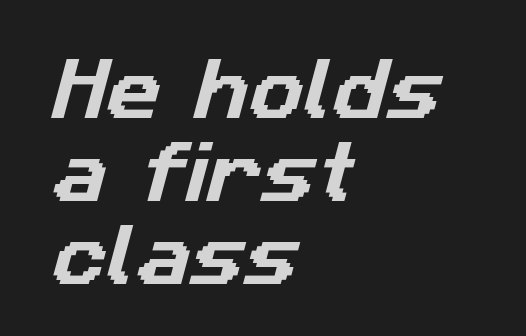
Q: Is the typeface a serif or a sans-serif typeface? A: Sans-serif.
Q: Is the text underlined? A: No.
Q: How is the paragraph aligned? A: Left-aligned.
Q: Is the spacing between letters normal or unusually wide? A: Normal.
Q: Width (condensed, normal, or wide)? A: Normal.
Q: Stroke contrast? A: Low.
Q: x-height? A: Medium.
Q: Monospaced? A: No.
